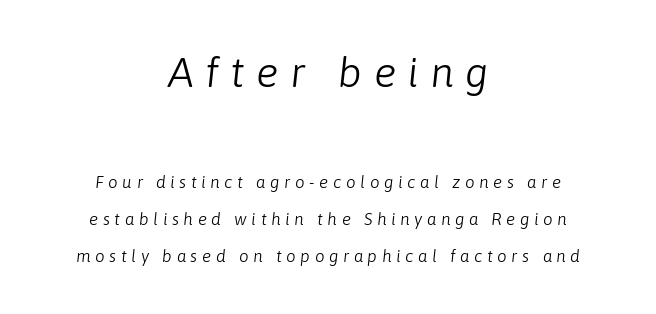
The zone under the glyphs is completely vacant. Stems here are at most as thick as an everyday book face. Do the characters align in a grid? No, the font is proportional. This sample uses expanded letter spacing, leaving extra air between glyphs.
